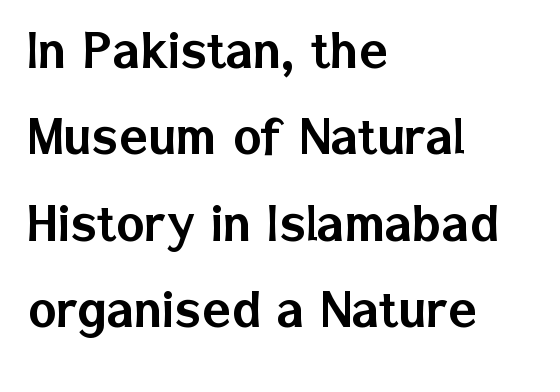
Q: Is the text italic (slanted)? A: No, it is upright.
Q: Is the typeface a serif or a sans-serif typeface? A: Sans-serif.
Q: Is the text underlined? A: No.
Q: How is the paragraph aligned? A: Left-aligned.
Q: Is the spacing between letters normal or unusually wide? A: Normal.
Q: Is the spacing between lines tight, normal or loose? A: Normal.
Q: Width (condensed, normal, or wide)? A: Normal.
Q: Stroke contrast? A: Low.
Q: x-height? A: Medium.
Q: Monospaced? A: No.
